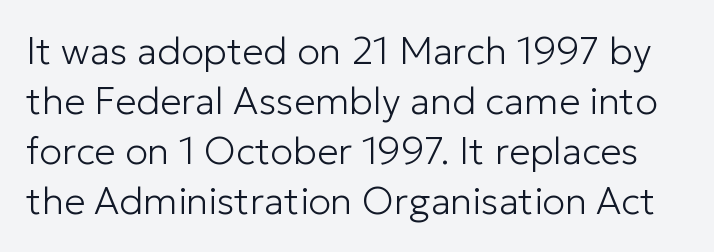
{"serif": "no", "italic": "no", "bold": "no", "weight": "light", "width": "normal", "stroke_contrast": "low", "x_height": "medium", "monospaced": "no", "underline": "no", "line_spacing": "normal", "line_spacing_ratio": 1.32, "letter_spacing": "normal", "letter_spacing_em": 0.0, "glyph_px": 38}
